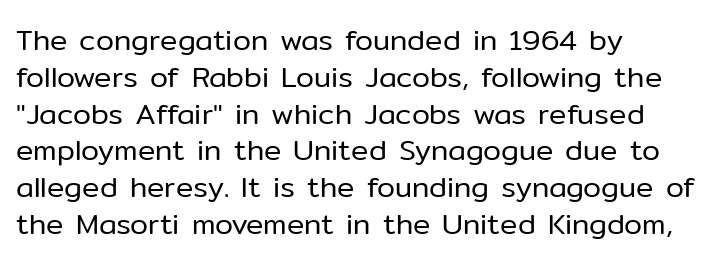
{"serif": "no", "italic": "no", "bold": "no", "weight": "regular", "width": "normal", "stroke_contrast": "low", "x_height": "medium", "monospaced": "no", "underline": "no", "align": "left", "line_spacing": "normal", "line_spacing_ratio": 1.27, "letter_spacing": "normal", "letter_spacing_em": 0.0, "glyph_px": 29}
